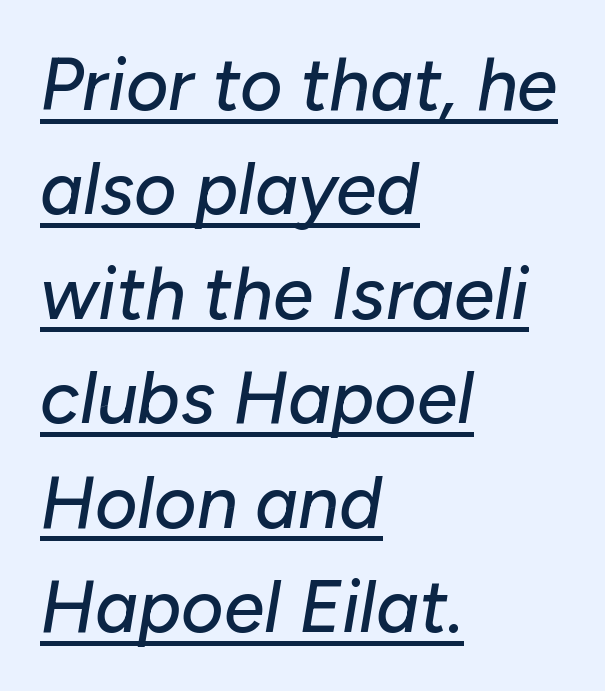
{"italic": "yes", "lean": "right", "slant_degrees": 10, "width": "normal", "stroke_contrast": "low", "x_height": "medium", "monospaced": "no", "underline": "yes", "align": "left", "line_spacing": "normal", "line_spacing_ratio": 1.43, "letter_spacing": "normal", "letter_spacing_em": 0.0, "glyph_px": 73}
